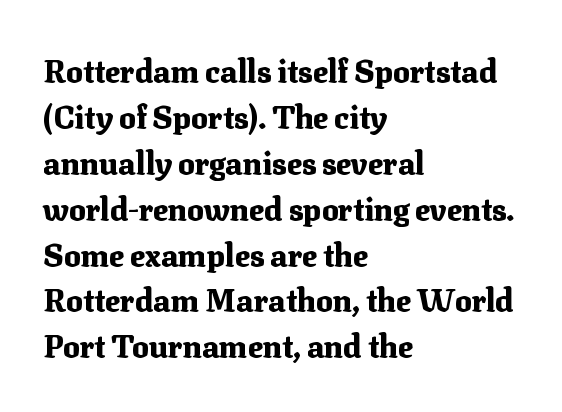
{"serif": "yes", "italic": "no", "bold": "yes", "weight": "heavy", "width": "normal", "stroke_contrast": "medium", "x_height": "medium", "monospaced": "no", "underline": "no", "align": "left", "line_spacing": "normal", "line_spacing_ratio": 1.48, "letter_spacing": "normal", "letter_spacing_em": 0.0, "glyph_px": 31}
